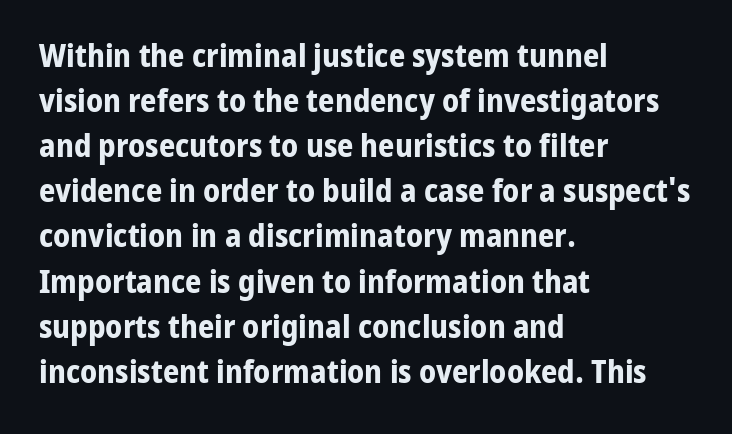
Q: Is the text bold? A: Yes.
Q: Is the text italic (slanted)? A: No, it is upright.
Q: Is the typeface a serif or a sans-serif typeface? A: Sans-serif.
Q: Is the text underlined? A: No.
Q: How is the paragraph aligned? A: Left-aligned.
Q: Is the spacing between letters normal or unusually wide? A: Normal.
Q: Is the spacing between lines tight, normal or loose? A: Normal.
Q: Width (condensed, normal, or wide)? A: Normal.
Q: Stroke contrast? A: Low.
Q: x-height? A: Medium.
Q: Monospaced? A: No.
